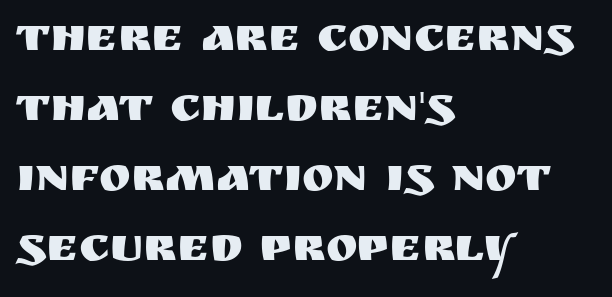
Unlike italic type, these characters show no tilt at all. The letters sit at their default tracking, neither squeezed nor spread. This sample uses a sans-serif face. Quick note: interline space is typical.
